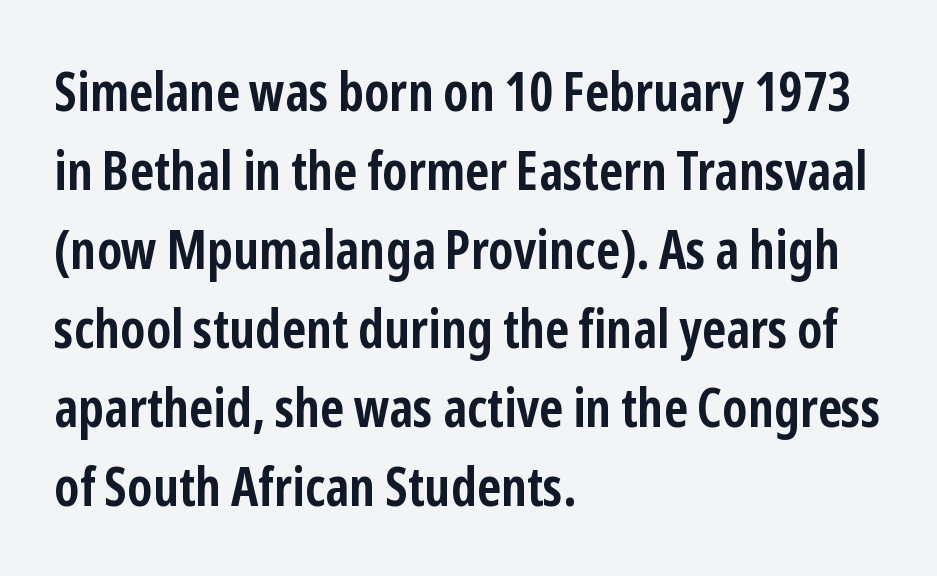
Q: Is the text bold? A: Yes.
Q: Is the text italic (slanted)? A: No, it is upright.
Q: Is the typeface a serif or a sans-serif typeface? A: Sans-serif.
Q: Is the text underlined? A: No.
Q: How is the paragraph aligned? A: Left-aligned.
Q: Is the spacing between letters normal or unusually wide? A: Normal.
Q: Is the spacing between lines tight, normal or loose? A: Normal.
Q: Width (condensed, normal, or wide)? A: Condensed.
Q: Stroke contrast? A: Low.
Q: x-height? A: Medium.
Q: Monospaced? A: No.
